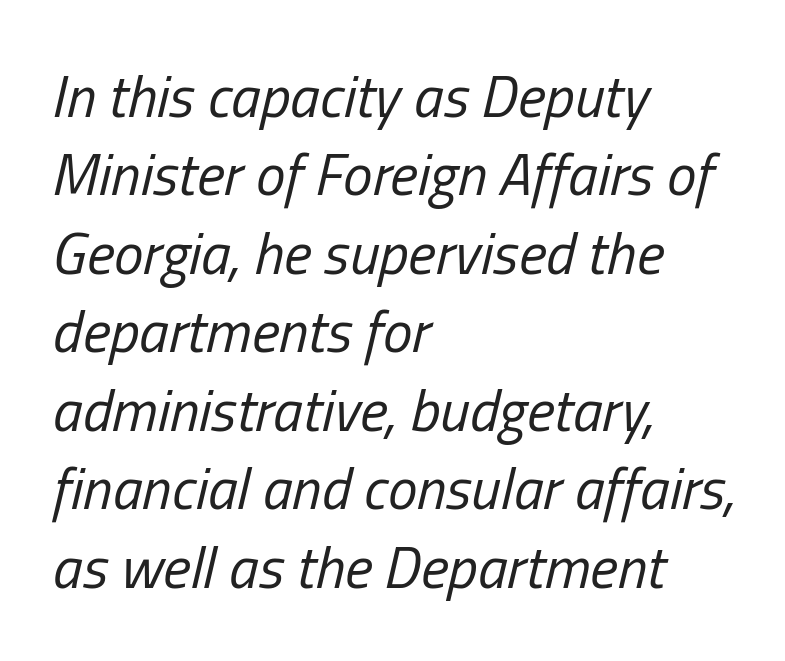
The image shows 59 px regular-weight, condensed type, italic (leaning right); set left-aligned, normal line spacing (1.33x), normal letter spacing, not underlined; low stroke contrast and a medium x-height.
